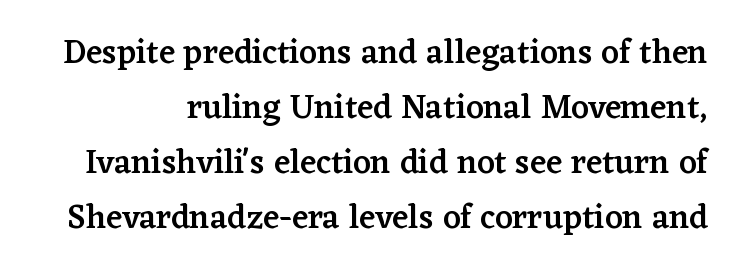
The image shows 34 px semibold serif type, upright; set normal line spacing (1.62x), normal letter spacing, not underlined; low stroke contrast and a medium x-height.
